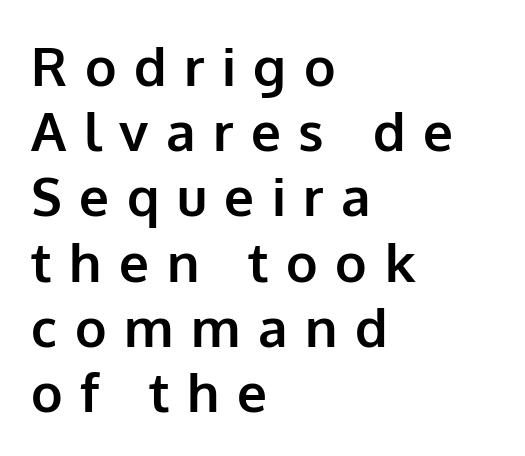
This sample has the flowing, uneven cadence of proportional lettering. The tracking jumps out immediately: characters are airy and widely separated. To sum up the face: it is a sans, with no serifs. In CSS terms this would be text-align: left. Plain, unruled lines of type.
